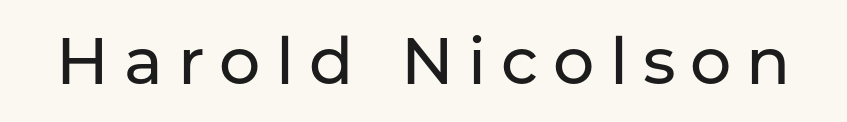
{"serif": "no", "italic": "no", "width": "normal", "stroke_contrast": "low", "x_height": "medium", "monospaced": "no", "underline": "no", "letter_spacing": "wide", "letter_spacing_em": 0.23, "glyph_px": 65}
